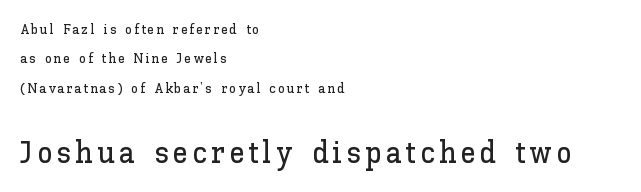
{"italic": "no", "width": "normal", "stroke_contrast": "low", "x_height": "medium", "monospaced": "no", "underline": "no", "align": "left", "line_spacing": "loose", "line_spacing_ratio": 2.1, "larger_block": "second", "size_ratio": 2.21, "glyph_px": 31}
